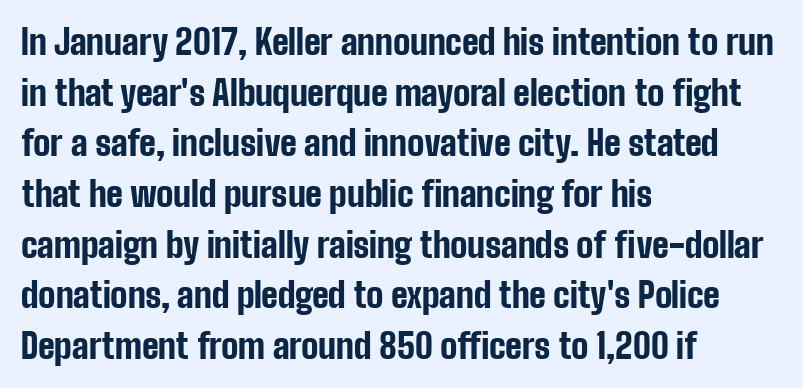
The font is running at its bold setting. This sample uses plain, unmodified letter spacing. The typeface chosen for these lines omits serifs. Ascenders rise straight up at ninety degrees.
